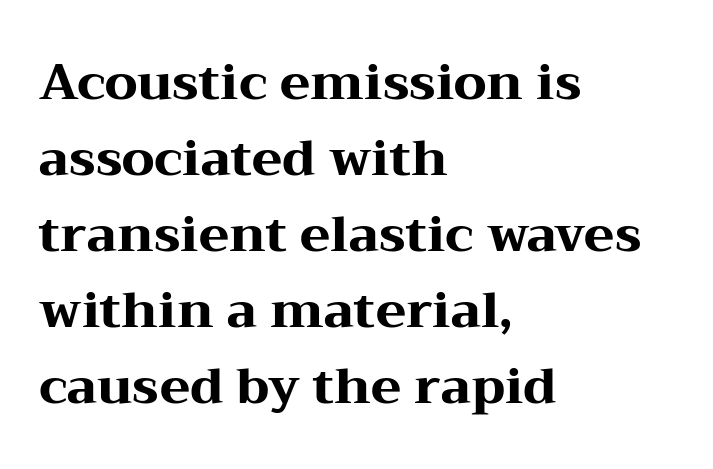
{"serif": "yes", "italic": "no", "bold": "yes", "weight": "heavy", "width": "wide", "stroke_contrast": "medium", "x_height": "medium", "monospaced": "no", "underline": "no", "align": "left", "line_spacing": "normal", "line_spacing_ratio": 1.52, "letter_spacing": "normal", "letter_spacing_em": 0.0, "glyph_px": 50}
